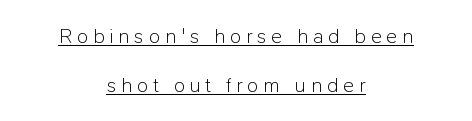
{"italic": "no", "bold": "no", "underline": "yes", "align": "center", "line_spacing": "loose", "line_spacing_ratio": 2.32, "letter_spacing": "wide", "letter_spacing_em": 0.22, "glyph_px": 21}
